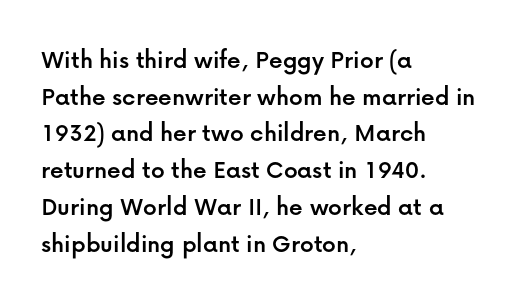
{"italic": "no", "underline": "no", "align": "left", "line_spacing": "normal", "line_spacing_ratio": 1.36, "letter_spacing": "normal", "letter_spacing_em": 0.0, "glyph_px": 27}
